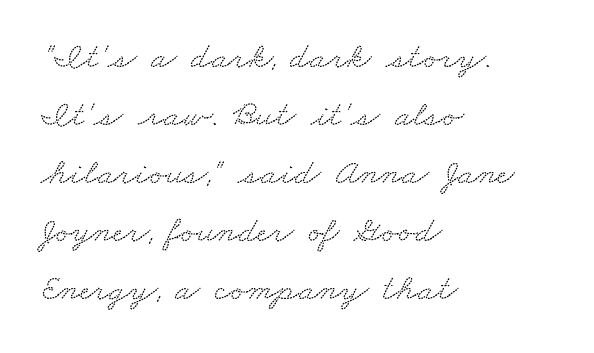
A clean baseline with only descenders dipping below it. Leading: standard. The setting favours the left margin, as ordinary paragraphs usually do. Caption: standard tracking, unaltered.
